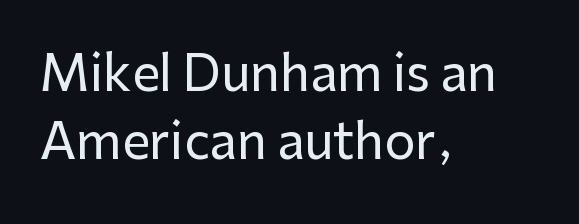
{"serif": "no", "italic": "no", "width": "normal", "stroke_contrast": "low", "x_height": "medium", "monospaced": "no", "underline": "no", "align": "left", "line_spacing": "normal", "line_spacing_ratio": 1.38, "letter_spacing": "normal", "letter_spacing_em": 0.0, "glyph_px": 49}
